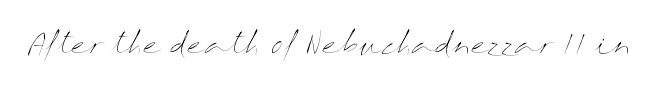
Q: Is the text bold? A: No.
Q: Is the text italic (slanted)? A: Yes.
Q: Is the text underlined? A: No.
Q: Is the spacing between letters normal or unusually wide? A: Normal.
